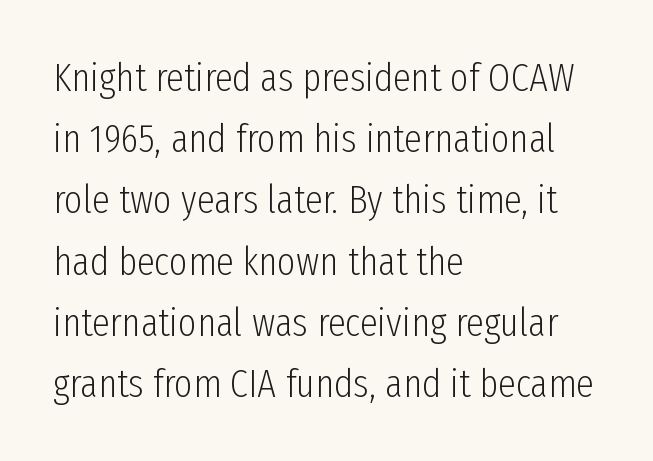
The image shows 40 px light, condensed sans-serif type, upright; set left-aligned, normal line spacing (1.53x), normal letter spacing, not underlined; low stroke contrast and a medium x-height.
